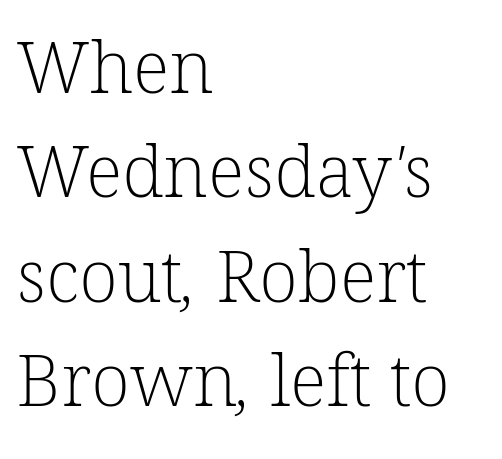
The image shows 72 px light serif type; set left-aligned, normal line spacing (1.45x), normal letter spacing, not underlined; low stroke contrast and a medium x-height.
